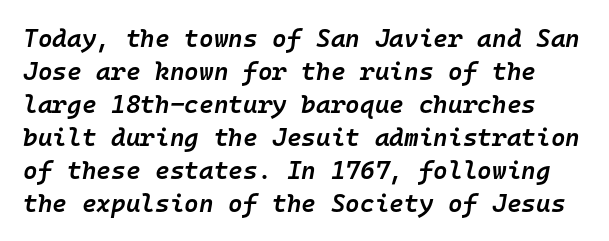
The string is rendered with underlining switched off. Each new line begins a customary step beneath the previous one. A fair bit of extra ink — the face is semibold, not bold. Tracking value appears to be zero — textbook default spacing. You can tell it's italic because the verticals aren't actually vertical.
